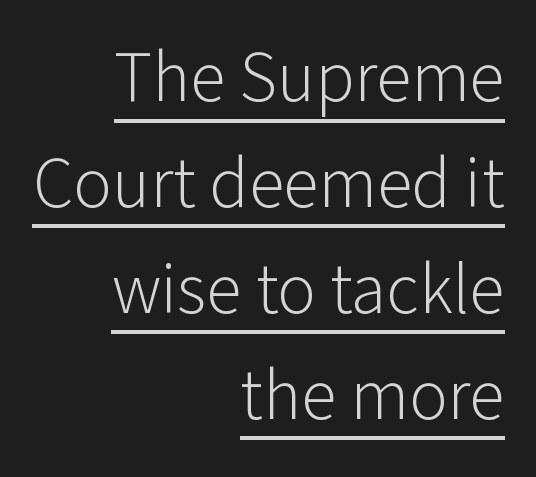
Q: Is the text bold? A: No.
Q: Is the text italic (slanted)? A: No, it is upright.
Q: Is the typeface a serif or a sans-serif typeface? A: Sans-serif.
Q: Is the text underlined? A: Yes.
Q: How is the paragraph aligned? A: Right-aligned.
Q: Is the spacing between letters normal or unusually wide? A: Normal.
Q: Is the spacing between lines tight, normal or loose? A: Normal.
Q: Width (condensed, normal, or wide)? A: Normal.
Q: Stroke contrast? A: Low.
Q: x-height? A: Medium.
Q: Monospaced? A: No.
